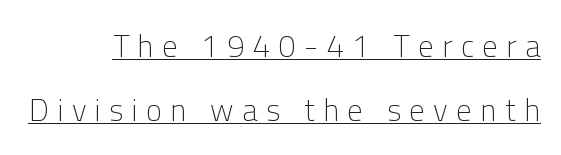
Q: Is the text bold? A: No.
Q: Is the text italic (slanted)? A: No, it is upright.
Q: Is the typeface a serif or a sans-serif typeface? A: Sans-serif.
Q: Is the text underlined? A: Yes.
Q: How is the paragraph aligned? A: Right-aligned.
Q: Is the spacing between letters normal or unusually wide? A: Unusually wide.
Q: Is the spacing between lines tight, normal or loose? A: Loose.
Q: Width (condensed, normal, or wide)? A: Normal.
Q: Stroke contrast? A: Low.
Q: x-height? A: Medium.
Q: Monospaced? A: No.
